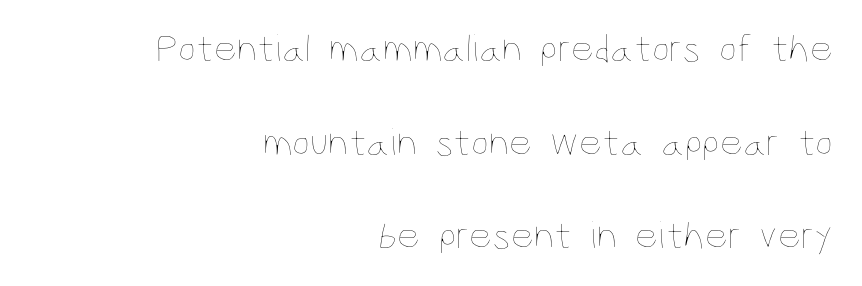
Q: Is the text bold? A: No.
Q: Is the text italic (slanted)? A: No, it is upright.
Q: Is the text underlined? A: No.
Q: How is the paragraph aligned? A: Right-aligned.
Q: Is the spacing between letters normal or unusually wide? A: Normal.
Q: Is the spacing between lines tight, normal or loose? A: Loose.
Q: Width (condensed, normal, or wide)? A: Condensed.
Q: Stroke contrast? A: Low.
Q: x-height? A: Large.
Q: Monospaced? A: No.
